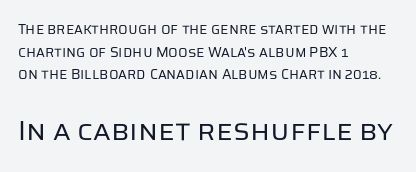
Q: Is the text bold? A: No.
Q: Is the text italic (slanted)? A: No, it is upright.
Q: Is the typeface a serif or a sans-serif typeface? A: Sans-serif.
Q: Is the text underlined? A: No.
Q: How is the paragraph aligned? A: Left-aligned.
Q: Is the spacing between letters normal or unusually wide? A: Normal.
Q: Is the spacing between lines tight, normal or loose? A: Normal.
Q: Which block of text is set in a larger size, the first (top) or the second (bottom)? A: The second (bottom) one.
Q: Width (condensed, normal, or wide)? A: Normal.
Q: Stroke contrast? A: Low.
Q: x-height? A: Large.
Q: Monospaced? A: No.
